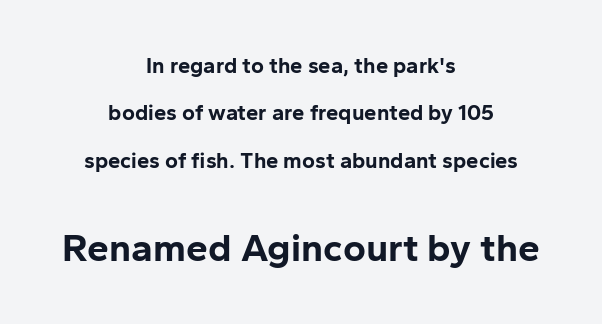
Think of a printed novel: that variable character pitch is what you see here. Does the leading feel generous? Absolutely, it's lavish. Weight check: bold — yes, fully. The typeface chosen for these lines omits serifs.
